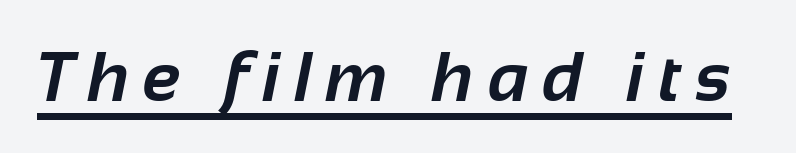
Q: Is the text bold? A: Yes.
Q: Is the typeface a serif or a sans-serif typeface? A: Sans-serif.
Q: Is the text underlined? A: Yes.
Q: Is the spacing between letters normal or unusually wide? A: Unusually wide.
Q: Width (condensed, normal, or wide)? A: Normal.
Q: Stroke contrast? A: Low.
Q: x-height? A: Medium.
Q: Monospaced? A: No.
